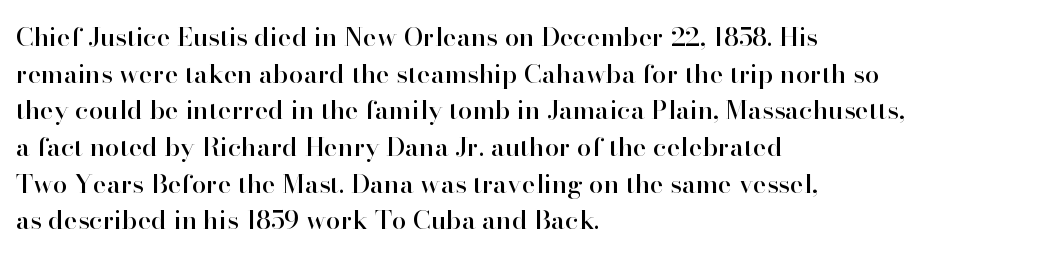
Q: Is the text italic (slanted)? A: No, it is upright.
Q: Is the text underlined? A: No.
Q: How is the paragraph aligned? A: Left-aligned.
Q: Is the spacing between letters normal or unusually wide? A: Normal.
Q: Is the spacing between lines tight, normal or loose? A: Normal.
